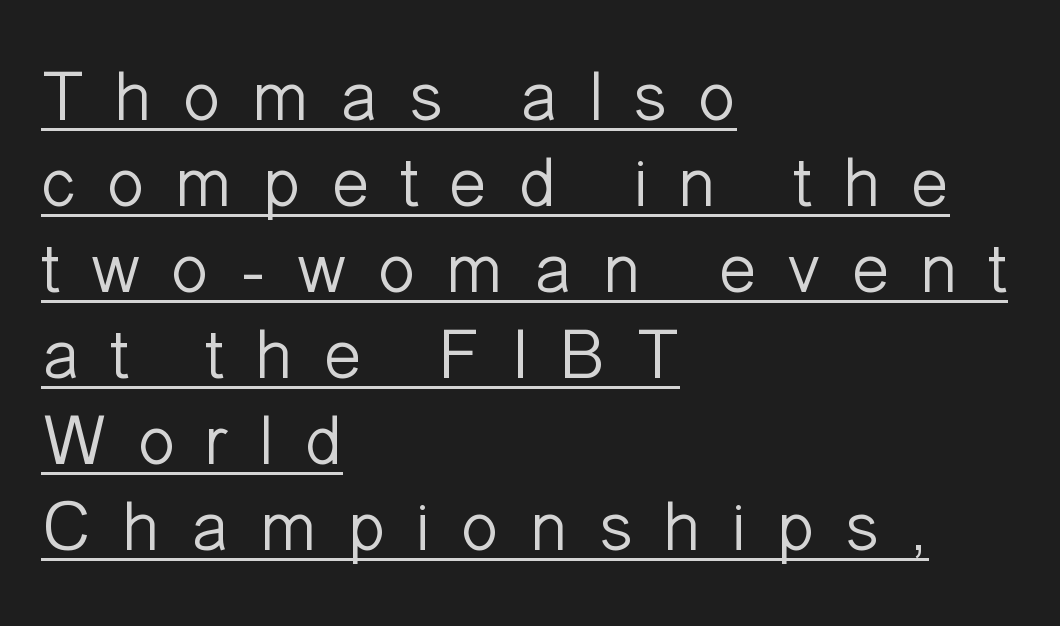
The image shows 71 px light sans-serif type, upright; set left-aligned, line spacing 1.21x, unusually wide letter spacing (+0.41 em), underlined; low stroke contrast and a medium x-height.
